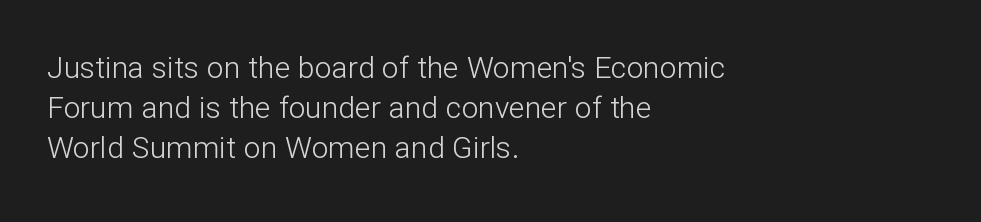
The image shows 30 px light sans-serif type, upright; set left-aligned, normal line spacing (1.33x), normal letter spacing, not underlined; low stroke contrast and a medium x-height.
